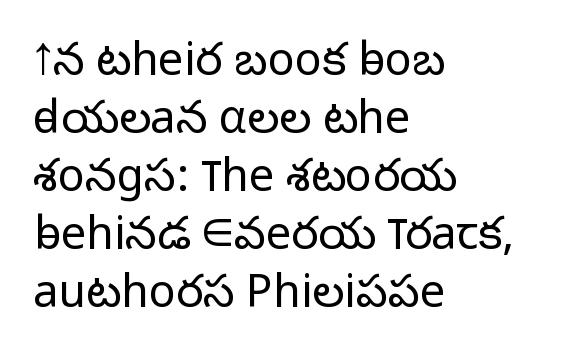
The image shows 45 px light sans-serif type, upright; set left-aligned, normal line spacing (1.29x), normal letter spacing, not underlined; low stroke contrast and a medium x-height.
